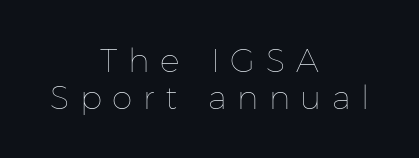
The image shows 33 px thin type, upright; set centered, tight line spacing (1.11x), unusually wide letter spacing (+0.32 em), not underlined; low stroke contrast and a medium x-height.
